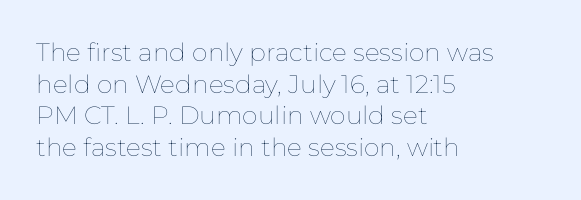
The characters are drawn with everyday or finer stroke widths. The string is rendered with underlining switched off. Leading matches the norm, producing a regular column. This sample uses plain, unmodified letter spacing.
